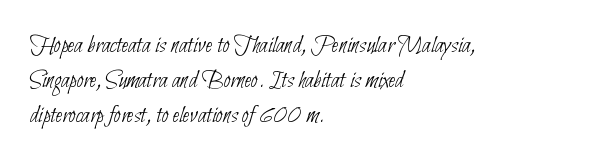
The image shows 25 px text type; set left-aligned, normal line spacing (1.4x), normal letter spacing, not underlined.
